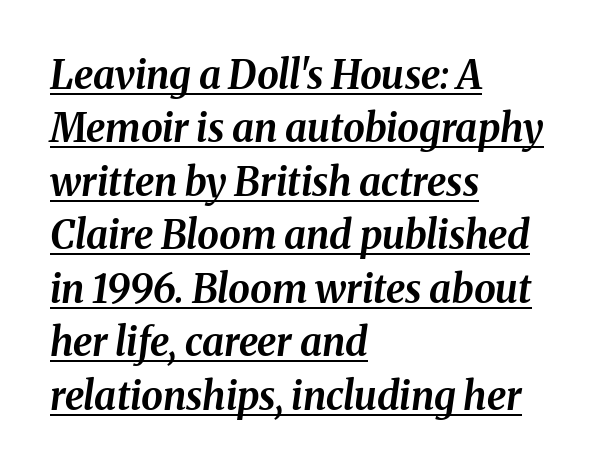
{"italic": "yes", "lean": "right", "slant_degrees": 8, "bold": "yes", "weight": "bold", "width": "normal", "stroke_contrast": "medium", "x_height": "medium", "monospaced": "no", "underline": "yes", "align": "left", "line_spacing": "normal", "line_spacing_ratio": 1.37, "letter_spacing": "normal", "letter_spacing_em": 0.0, "glyph_px": 39}
